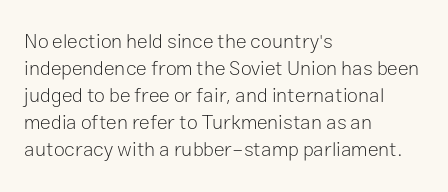
Q: Is the text bold? A: No.
Q: Is the text italic (slanted)? A: No, it is upright.
Q: Is the text underlined? A: No.
Q: How is the paragraph aligned? A: Left-aligned.
Q: Is the spacing between letters normal or unusually wide? A: Normal.
Q: Is the spacing between lines tight, normal or loose? A: Normal.
